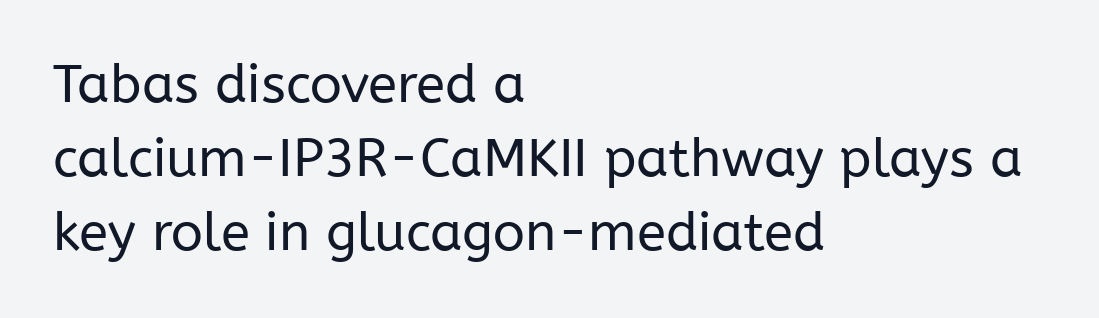
Is there any slant? The stems are plumb. Do the characters align in a grid? No, the font is proportional. Words appear dense and cohesive because spacing is normal. This rendering features lettering with no underline.
